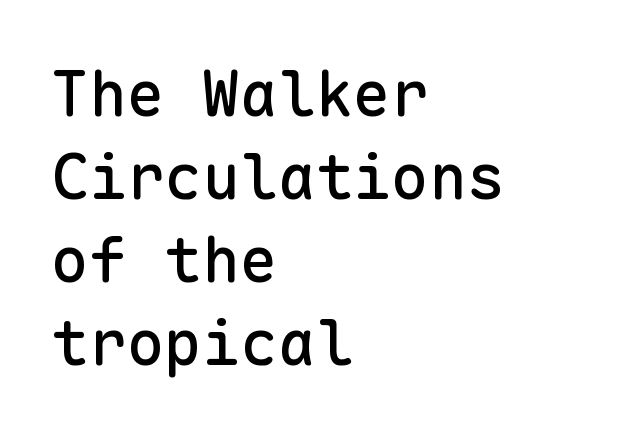
The image shows 63 px sans-serif type, upright, monospaced; set left-aligned, normal line spacing (1.32x), normal letter spacing, not underlined; low stroke contrast and a medium x-height.
